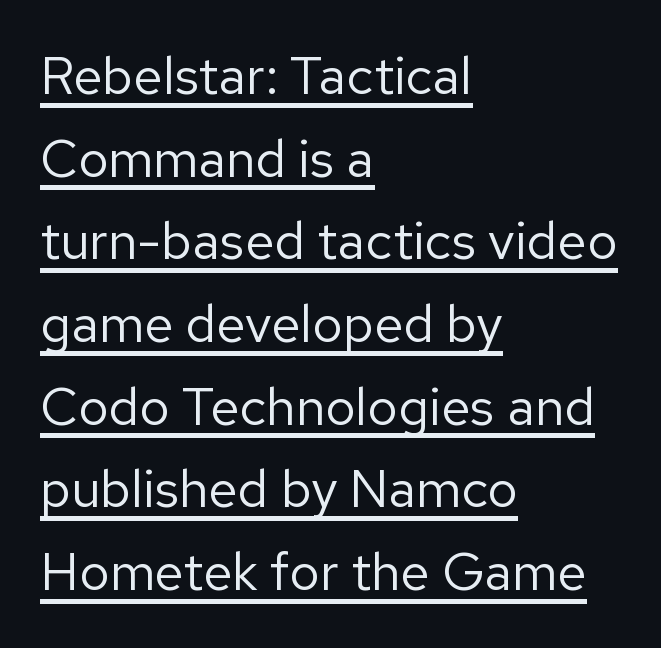
Q: Is the text bold? A: No.
Q: Is the text italic (slanted)? A: No, it is upright.
Q: Is the typeface a serif or a sans-serif typeface? A: Sans-serif.
Q: Is the text underlined? A: Yes.
Q: How is the paragraph aligned? A: Left-aligned.
Q: Is the spacing between letters normal or unusually wide? A: Normal.
Q: Is the spacing between lines tight, normal or loose? A: Normal.
Q: Width (condensed, normal, or wide)? A: Normal.
Q: Stroke contrast? A: Low.
Q: x-height? A: Medium.
Q: Monospaced? A: No.
